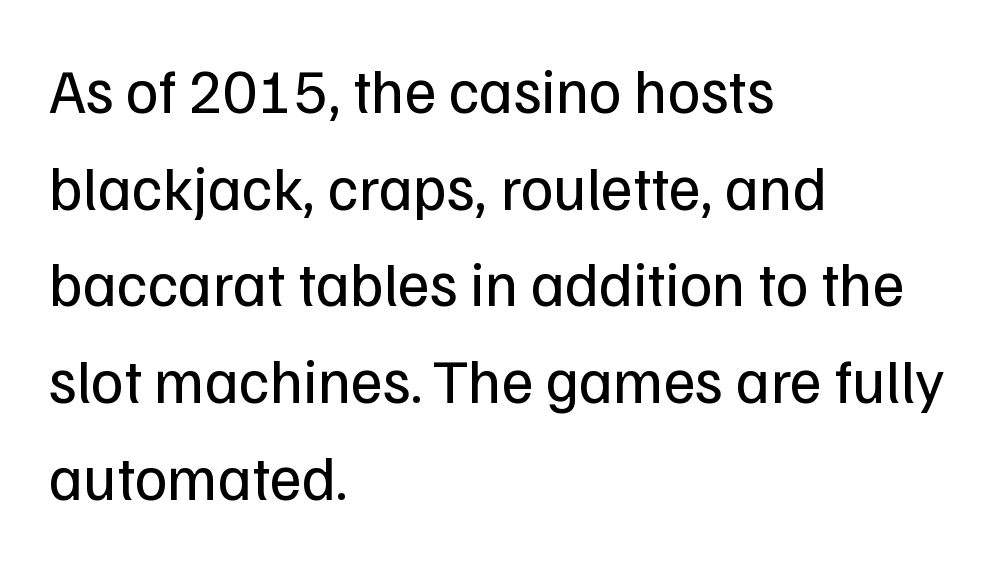
Serifs: no, the terminals of the letterforms are clean. Just letters on the line, the space beneath them empty. How would I describe the line gaps? Plain and ordinary. The weight would be labelled regular, book, light, or lighter still. You could not count columns in this text — the font is proportionally spaced. Each word holds together tightly as a unit, with standard inter-letter gaps.
